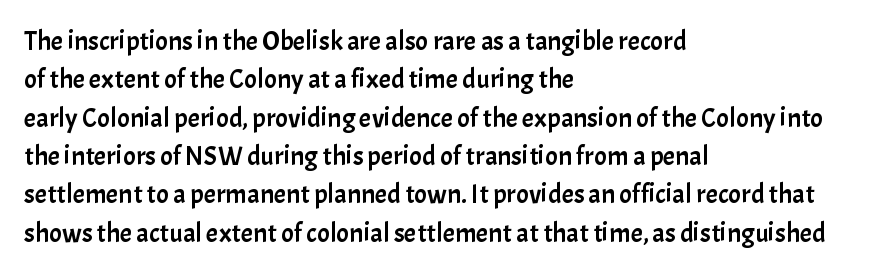
Compared with typical paragraphs, the rows here are spaced about the same. Posture: straight, roman, zero tilt. Inter-character spacing is left at the font's built-in metrics. The space beneath each line is pristine and unruled. The compositor pushed each line to the left boundary.
